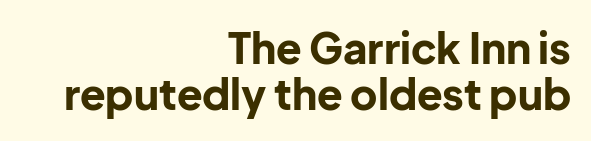
Q: Is the text bold? A: Yes.
Q: Is the text italic (slanted)? A: No, it is upright.
Q: Is the typeface a serif or a sans-serif typeface? A: Sans-serif.
Q: Is the text underlined? A: No.
Q: How is the paragraph aligned? A: Right-aligned.
Q: Is the spacing between letters normal or unusually wide? A: Normal.
Q: Is the spacing between lines tight, normal or loose? A: Tight.
Q: Width (condensed, normal, or wide)? A: Normal.
Q: Stroke contrast? A: Low.
Q: x-height? A: Medium.
Q: Monospaced? A: No.
